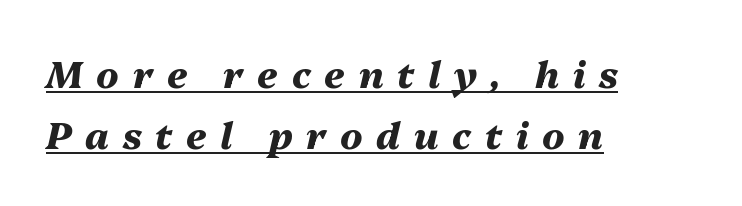
{"italic": "yes", "lean": "right", "slant_degrees": 13, "bold": "yes", "weight": "heavy", "width": "normal", "stroke_contrast": "medium", "x_height": "medium", "monospaced": "no", "underline": "yes", "align": "left", "line_spacing": "normal", "line_spacing_ratio": 1.65, "letter_spacing": "wide", "letter_spacing_em": 0.37, "glyph_px": 37}
